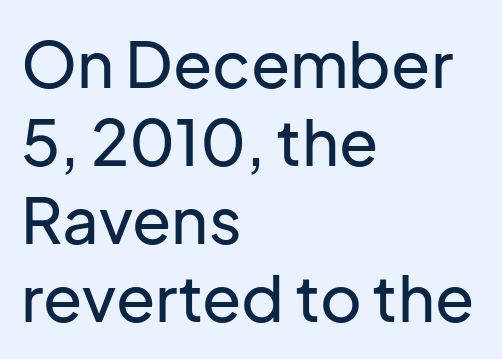
{"serif": "no", "italic": "no", "width": "normal", "stroke_contrast": "low", "x_height": "medium", "monospaced": "no", "underline": "no", "align": "left", "line_spacing_ratio": 1.22, "letter_spacing": "normal", "letter_spacing_em": 0.0, "glyph_px": 64}
